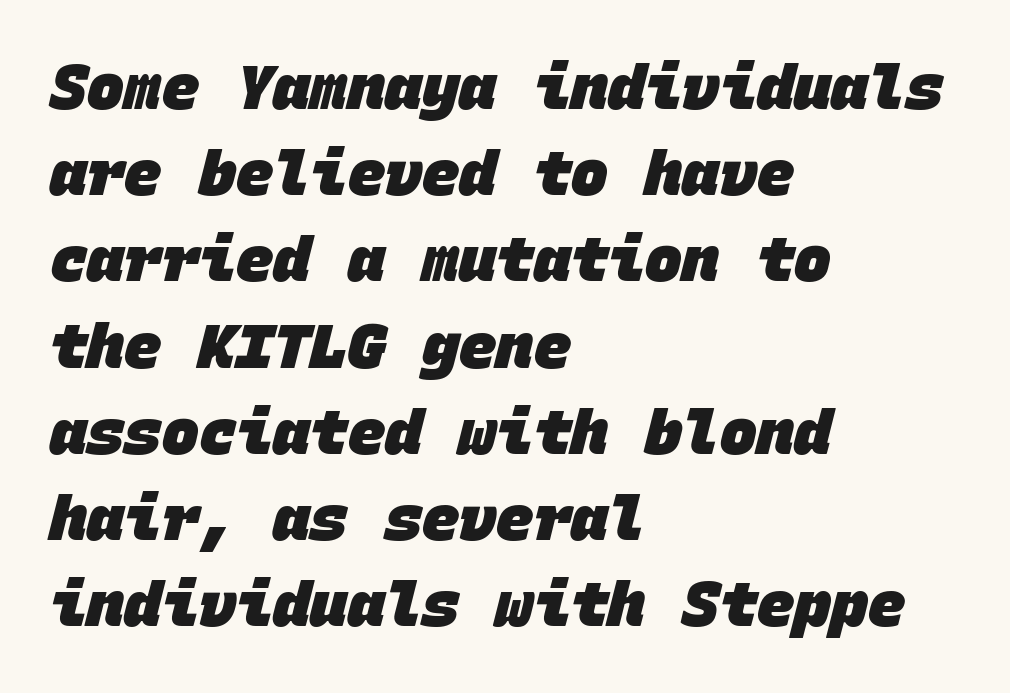
{"serif": "no", "bold": "yes", "weight": "heavy", "width": "normal", "stroke_contrast": "low", "x_height": "large", "monospaced": "yes", "underline": "no", "align": "left", "line_spacing": "normal", "line_spacing_ratio": 1.39, "letter_spacing": "normal", "letter_spacing_em": 0.0, "glyph_px": 62}
